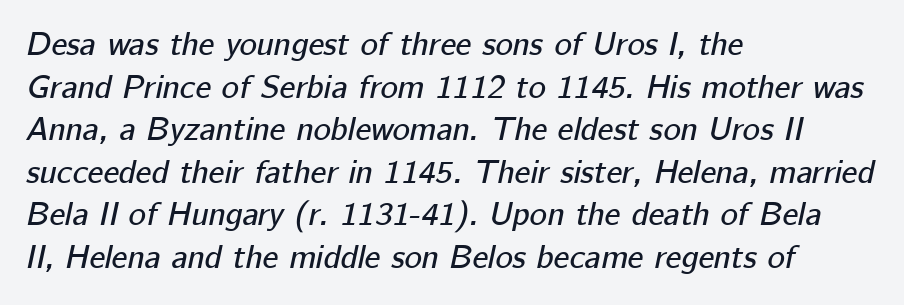
The image shows 33 px text type, italic (leaning right); set left-aligned, normal line spacing (1.29x), normal letter spacing, not underlined; low stroke contrast and a medium x-height.
